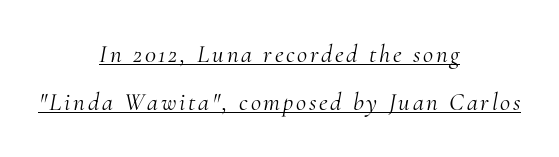
Q: Is the text bold? A: No.
Q: Is the text italic (slanted)? A: Yes, it leans right by about 10 degrees.
Q: Is the text underlined? A: Yes.
Q: How is the paragraph aligned? A: Centered.
Q: Is the spacing between lines tight, normal or loose? A: Loose.
